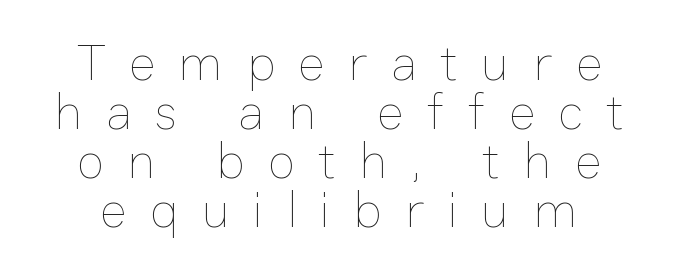
{"italic": "no", "bold": "no", "weight": "thin", "width": "normal", "stroke_contrast": "low", "x_height": "medium", "monospaced": "no", "underline": "no", "line_spacing": "tight", "line_spacing_ratio": 0.96, "letter_spacing": "wide", "letter_spacing_em": 0.46, "glyph_px": 51}
